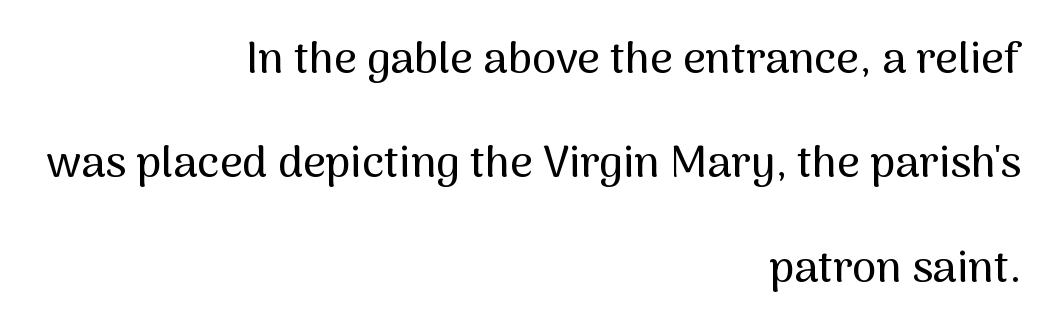
{"serif": "no", "italic": "no", "width": "normal", "stroke_contrast": "medium", "x_height": "medium", "monospaced": "no", "underline": "no", "align": "right", "line_spacing": "loose", "line_spacing_ratio": 2.37, "letter_spacing": "normal", "letter_spacing_em": 0.0, "glyph_px": 44}
